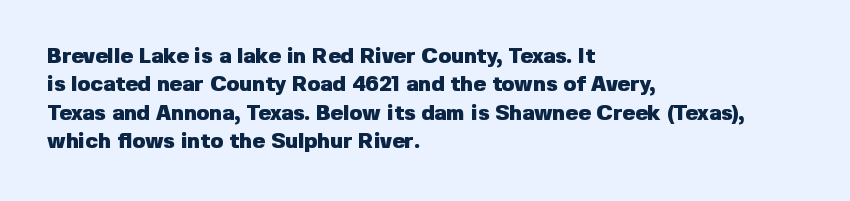
The lines in this sample share a left origin and differ only in where they stop. The block of text has a typical density, with ordinary space between rows. Posture: upright roman. The characters look thick and weighty, a clear bold. Letters rest on an invisible, unmarked baseline. There is no visible air inserted between adjacent glyphs.
